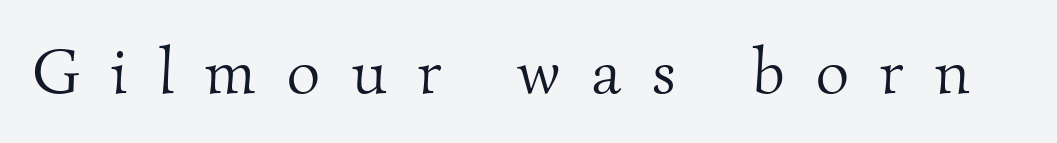
The image shows 64 px light serif type; set unusually wide letter spacing (+0.49 em), not underlined; medium stroke contrast and a small x-height.
